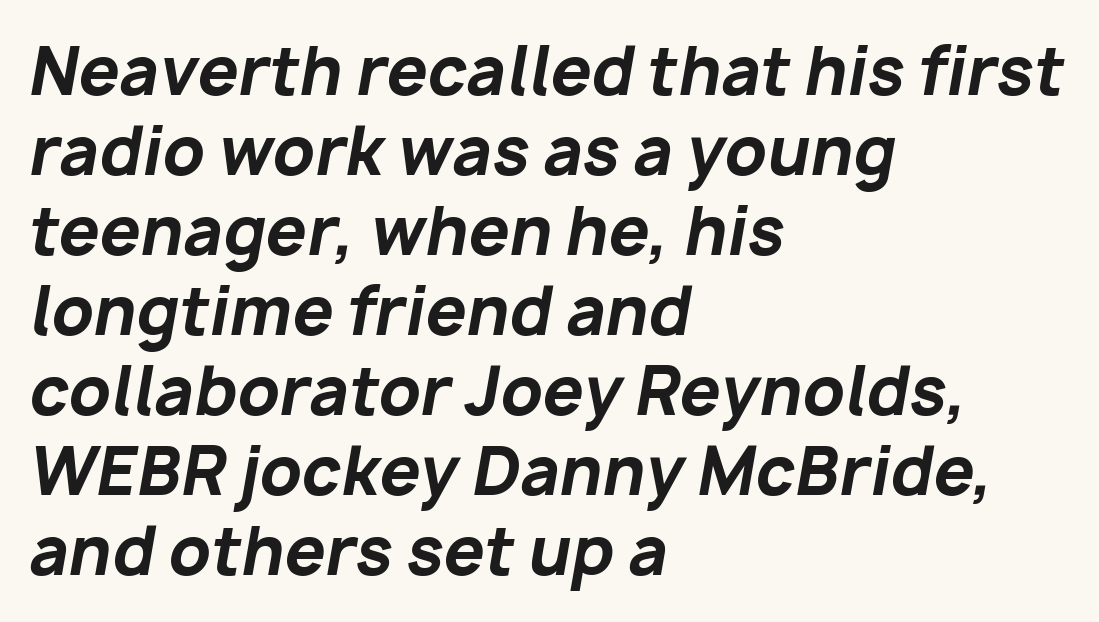
The passage shown is not underscored anywhere. How heavy is the stroke? Heavy — this is a bold. These lines are rendered in a variable-pitch font. Designer's note — italics engaged. All the whitespace from short lines collects on the right.
